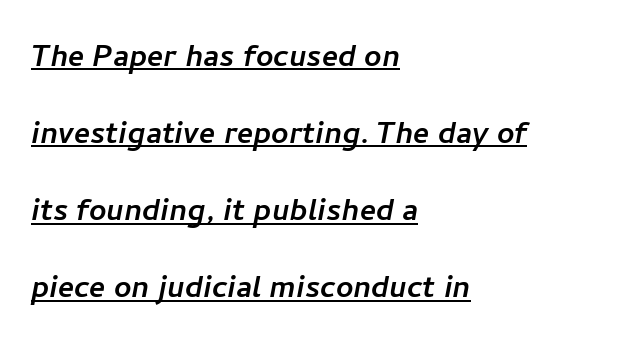
Left-aligned paragraph, ragged on the right. The leading is generous, giving the passage an open texture. Observe the absence of serifs on each vertical stroke in this sample. Students, note that the glyphs here touch the page at normal intervals. Each letter keeps its own natural width here, so spacing adapts to shape. Students, observe the line beneath the letters — that is underlining.
